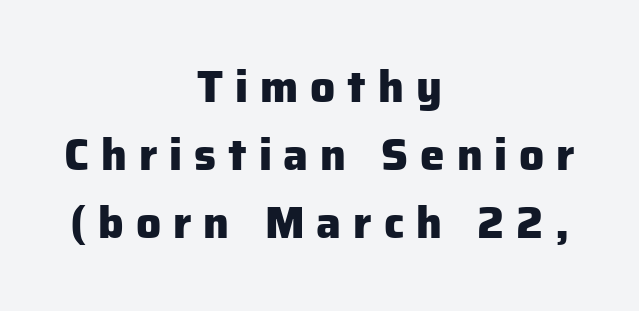
Looks like regular typesetting: each glyph gets only the width it needs. This sample keeps an unexceptional amount of space between lines. A roman cut, with each character standing at attention. A typesetter would call this heavily tracked-out type.
